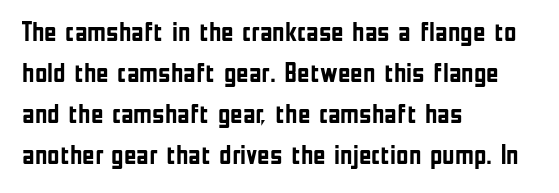
{"italic": "no", "bold": "yes", "underline": "no", "align": "left", "line_spacing": "normal", "line_spacing_ratio": 1.52, "letter_spacing": "normal", "letter_spacing_em": 0.0, "glyph_px": 27}
